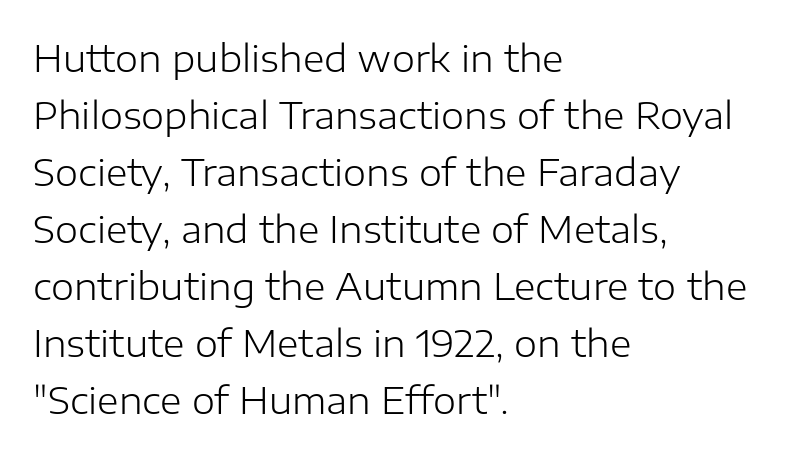
The image shows 37 px light sans-serif type, upright; set left-aligned, normal line spacing (1.54x), normal letter spacing, not underlined; low stroke contrast and a medium x-height.
